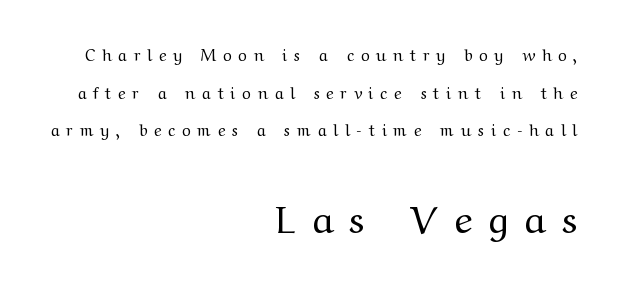
Q: Is the text bold? A: No.
Q: Is the text italic (slanted)? A: No, it is upright.
Q: Is the typeface a serif or a sans-serif typeface? A: Serif.
Q: Is the text underlined? A: No.
Q: How is the paragraph aligned? A: Right-aligned.
Q: Is the spacing between letters normal or unusually wide? A: Unusually wide.
Q: Is the spacing between lines tight, normal or loose? A: Loose.
Q: Which block of text is set in a larger size, the first (top) or the second (bottom)? A: The second (bottom) one.
Q: Width (condensed, normal, or wide)? A: Wide.
Q: Stroke contrast? A: Medium.
Q: x-height? A: Medium.
Q: Monospaced? A: No.
